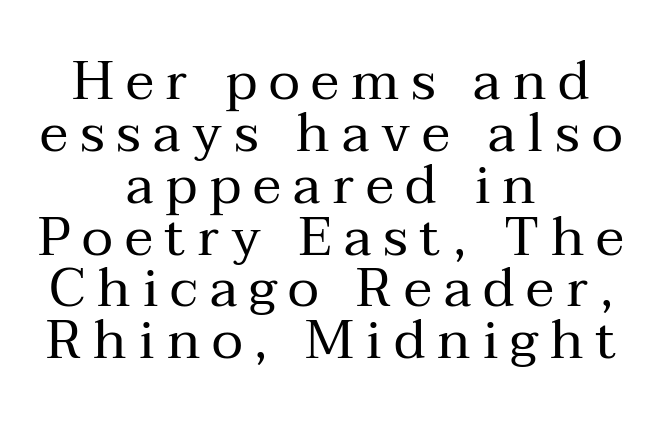
Q: Is the text bold? A: No.
Q: Is the text italic (slanted)? A: No, it is upright.
Q: Is the typeface a serif or a sans-serif typeface? A: Serif.
Q: Is the text underlined? A: No.
Q: How is the paragraph aligned? A: Centered.
Q: Is the spacing between letters normal or unusually wide? A: Unusually wide.
Q: Is the spacing between lines tight, normal or loose? A: Tight.
Q: Width (condensed, normal, or wide)? A: Normal.
Q: Stroke contrast? A: Medium.
Q: x-height? A: Medium.
Q: Monospaced? A: No.
